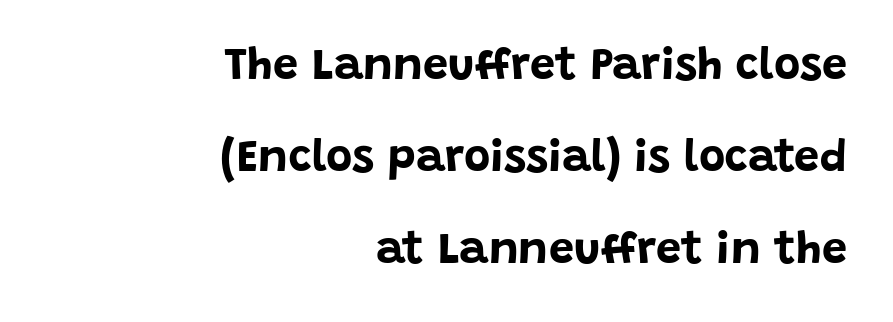
{"serif": "no", "italic": "no", "bold": "yes", "weight": "bold", "width": "normal", "stroke_contrast": "low", "x_height": "large", "monospaced": "no", "underline": "no", "align": "right", "line_spacing": "loose", "line_spacing_ratio": 2.05, "letter_spacing": "normal", "letter_spacing_em": 0.0, "glyph_px": 45}
